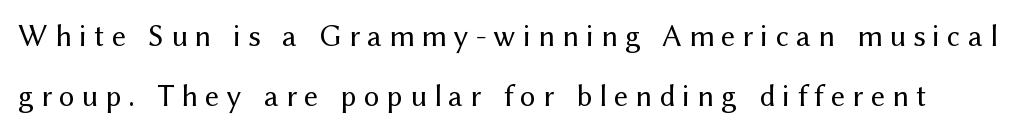
These lines stand farther apart than default settings would place them. The strokes carry an ordinary text weight at most. Font category for this specimen: sans-serif. The gap between lines stays unmarked. The type sits square on the baseline with zero lean.
